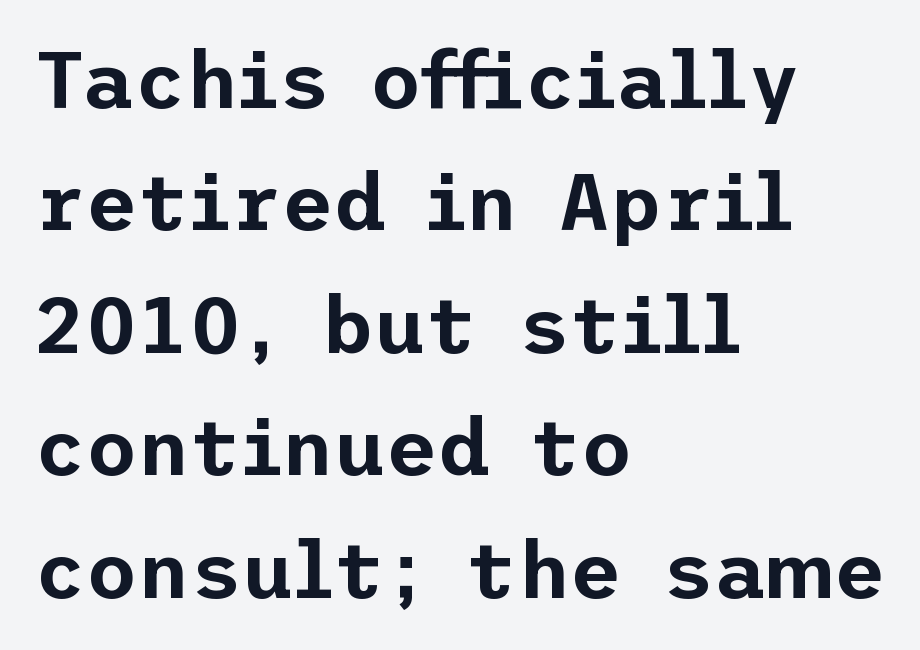
{"serif": "no", "italic": "no", "width": "normal", "stroke_contrast": "low", "x_height": "medium", "underline": "no", "align": "left", "line_spacing": "normal", "line_spacing_ratio": 1.53, "letter_spacing": "normal", "letter_spacing_em": 0.0, "glyph_px": 80}
